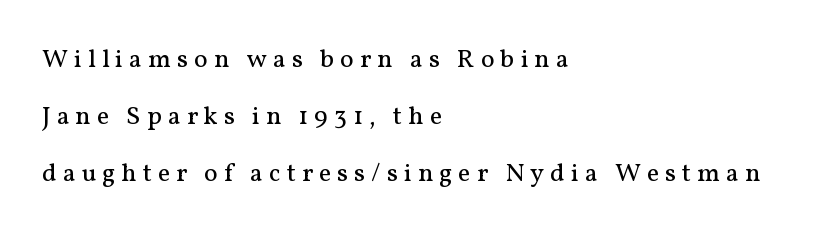
{"italic": "no", "bold": "no", "underline": "no", "align": "left", "line_spacing": "loose", "line_spacing_ratio": 2.19, "letter_spacing": "wide", "letter_spacing_em": 0.23, "glyph_px": 26}
